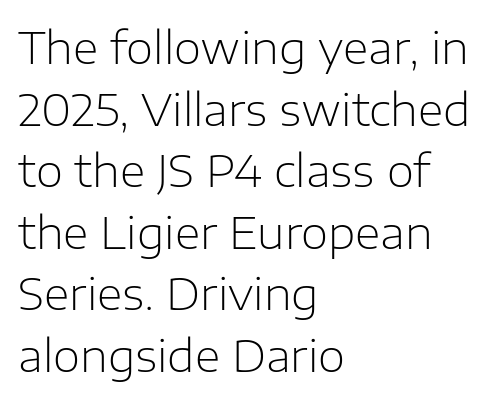
Q: Is the text bold? A: No.
Q: Is the text italic (slanted)? A: No, it is upright.
Q: Is the typeface a serif or a sans-serif typeface? A: Sans-serif.
Q: Is the text underlined? A: No.
Q: How is the paragraph aligned? A: Left-aligned.
Q: Is the spacing between letters normal or unusually wide? A: Normal.
Q: Is the spacing between lines tight, normal or loose? A: Normal.
Q: Width (condensed, normal, or wide)? A: Normal.
Q: Stroke contrast? A: Low.
Q: x-height? A: Medium.
Q: Monospaced? A: No.
